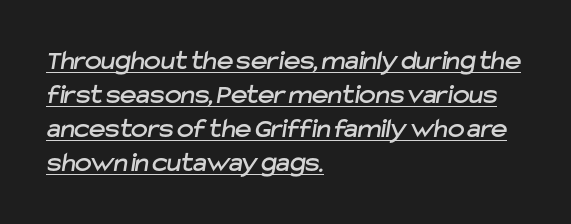
Q: Is the typeface a serif or a sans-serif typeface? A: Sans-serif.
Q: Is the text underlined? A: Yes.
Q: How is the paragraph aligned? A: Left-aligned.
Q: Is the spacing between letters normal or unusually wide? A: Normal.
Q: Width (condensed, normal, or wide)? A: Normal.
Q: Stroke contrast? A: Low.
Q: x-height? A: Medium.
Q: Monospaced? A: No.
